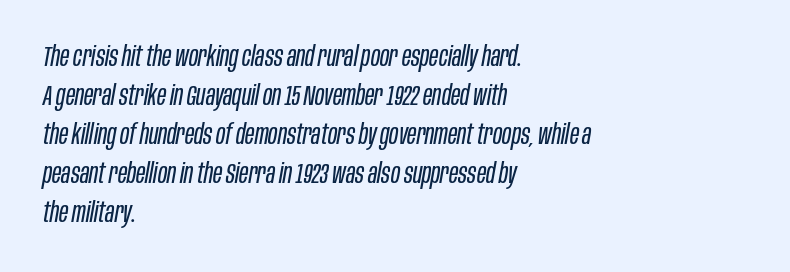
Q: Is the text bold? A: No.
Q: Is the text italic (slanted)? A: Yes, it leans right by about 10 degrees.
Q: Is the text underlined? A: No.
Q: How is the paragraph aligned? A: Left-aligned.
Q: Is the spacing between letters normal or unusually wide? A: Normal.
Q: Is the spacing between lines tight, normal or loose? A: Normal.
Q: Width (condensed, normal, or wide)? A: Condensed.
Q: Stroke contrast? A: Low.
Q: x-height? A: Large.
Q: Monospaced? A: No.
